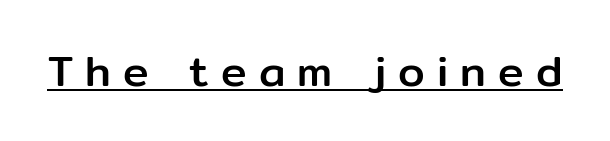
Each letter keeps its own natural width here, so spacing adapts to shape. The axis of the letterforms is exactly vertical. Does a line run under the words? Yes, clearly. Each letter's strokes conclude bluntly, with no projecting serifs. The face used here is rendered with a markedly widened letterfit.
